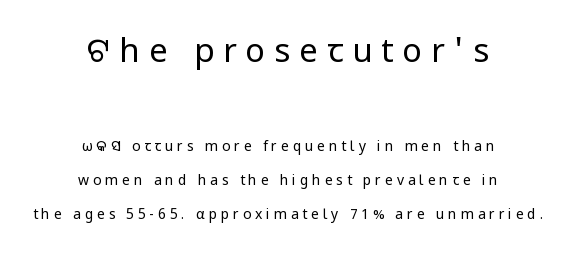
{"serif": "no", "italic": "no", "bold": "no", "weight": "regular", "width": "normal", "stroke_contrast": "low", "x_height": "medium", "monospaced": "no", "underline": "no", "align": "center", "line_spacing": "loose", "line_spacing_ratio": 2.44, "letter_spacing": "wide", "letter_spacing_em": 0.27, "larger_block": "first", "size_ratio": 2.36, "glyph_px": 33}
